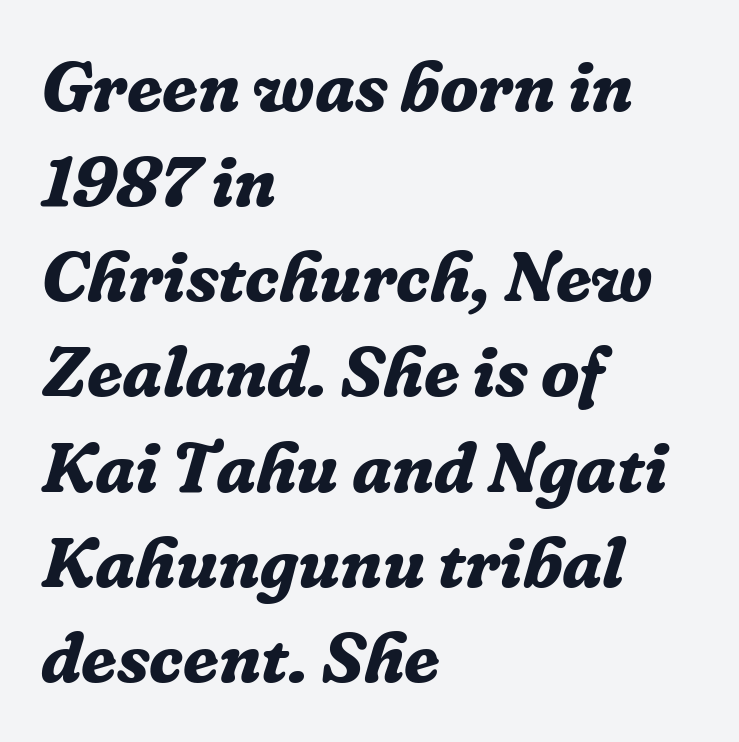
The image shows 71 px bold serif type, italic (leaning right); set left-aligned, normal line spacing (1.34x), normal letter spacing, not underlined; low stroke contrast and a medium x-height.
